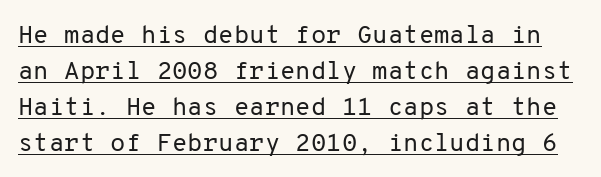
Q: Is the text bold? A: No.
Q: Is the text italic (slanted)? A: No, it is upright.
Q: Is the text underlined? A: Yes.
Q: Is the spacing between letters normal or unusually wide? A: Normal.
Q: Is the spacing between lines tight, normal or loose? A: Normal.
